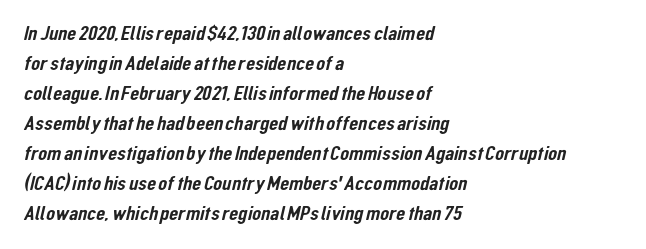
The image shows 21 px text type; set left-aligned, normal line spacing (1.43x), normal letter spacing, not underlined.
